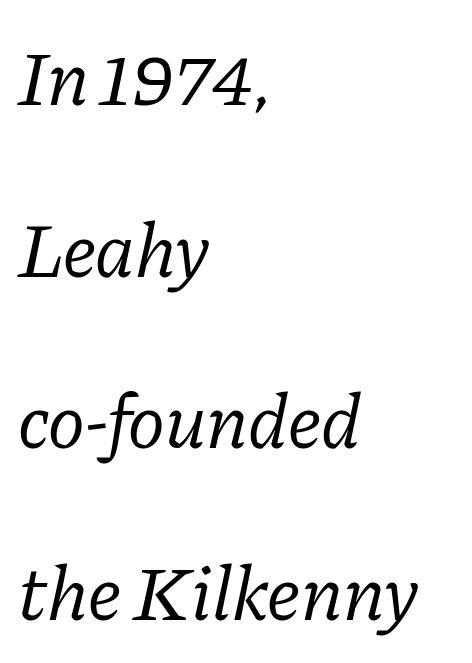
Descenders are the only things crossing below the line. The passage shown has conventional tracking throughout. It's the slanting kind of type. Caption: face not bold, strokes unweighted. I'd call this a serif setting — the letters wear small feet.
